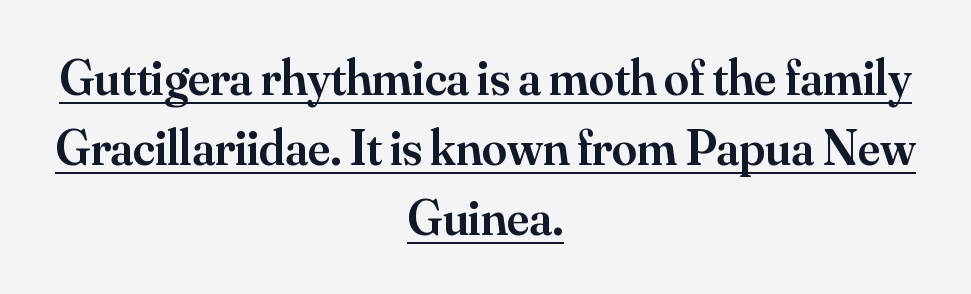
The image shows 50 px semibold serif type, upright; set centered, normal line spacing (1.4x), normal letter spacing, underlined; medium stroke contrast and a small x-height.
